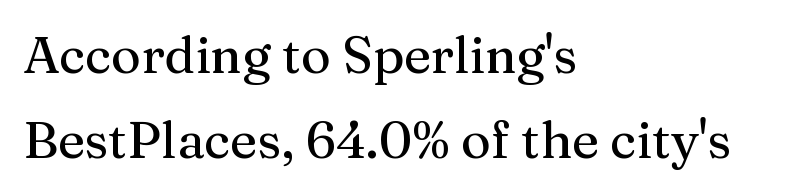
Q: Is the text italic (slanted)? A: No, it is upright.
Q: Is the typeface a serif or a sans-serif typeface? A: Serif.
Q: Is the text underlined? A: No.
Q: How is the paragraph aligned? A: Left-aligned.
Q: Is the spacing between letters normal or unusually wide? A: Normal.
Q: Is the spacing between lines tight, normal or loose? A: Normal.
Q: Width (condensed, normal, or wide)? A: Normal.
Q: Stroke contrast? A: Medium.
Q: x-height? A: Medium.
Q: Monospaced? A: No.
